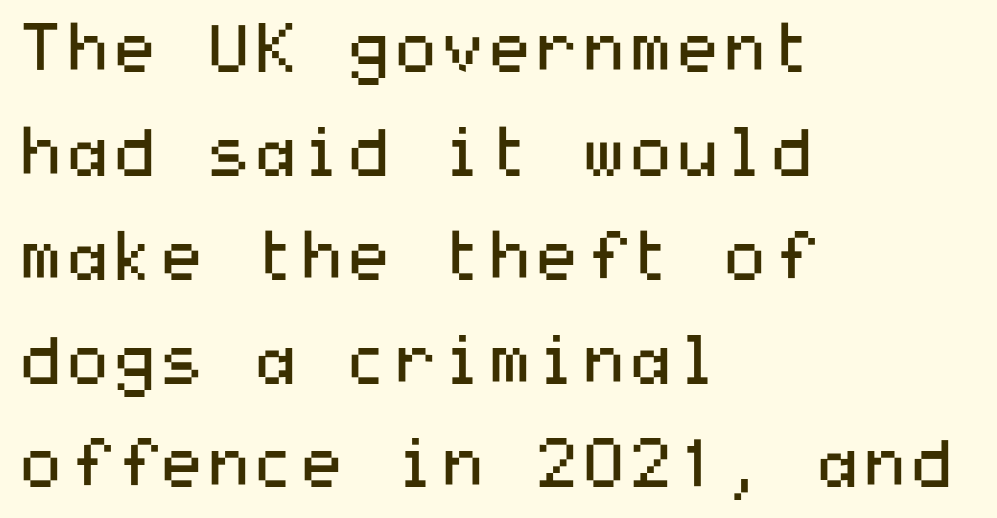
Q: Is the text bold? A: No.
Q: Is the text italic (slanted)? A: No, it is upright.
Q: Is the typeface a serif or a sans-serif typeface? A: Sans-serif.
Q: Is the text underlined? A: No.
Q: How is the paragraph aligned? A: Left-aligned.
Q: Is the spacing between letters normal or unusually wide? A: Normal.
Q: Is the spacing between lines tight, normal or loose? A: Normal.
Q: Width (condensed, normal, or wide)? A: Wide.
Q: Stroke contrast? A: Medium.
Q: x-height? A: Medium.
